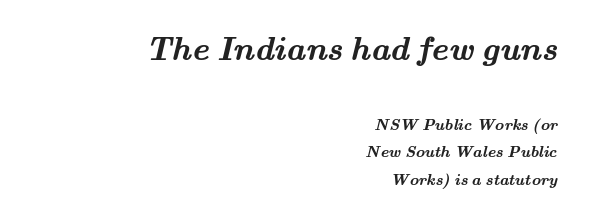
The image shows 33 px semibold, wide serif type; set right-aligned, line spacing 1.71x, normal letter spacing, not underlined; the first (top) block is 2.06x larger; medium stroke contrast and a small x-height.
